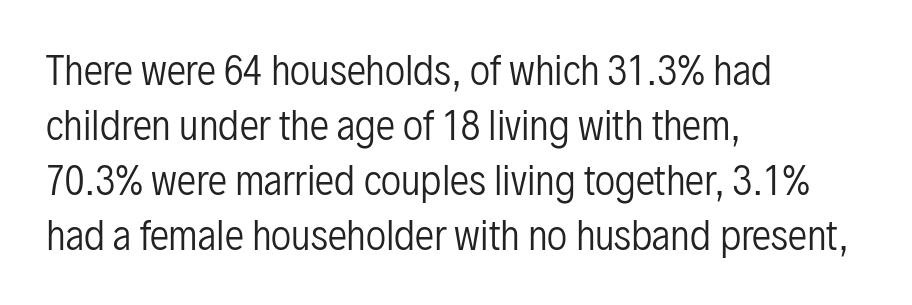
The image shows 39 px regular-weight, condensed sans-serif type, upright; set left-aligned, normal line spacing (1.41x), normal letter spacing, not underlined; low stroke contrast and a medium x-height.
